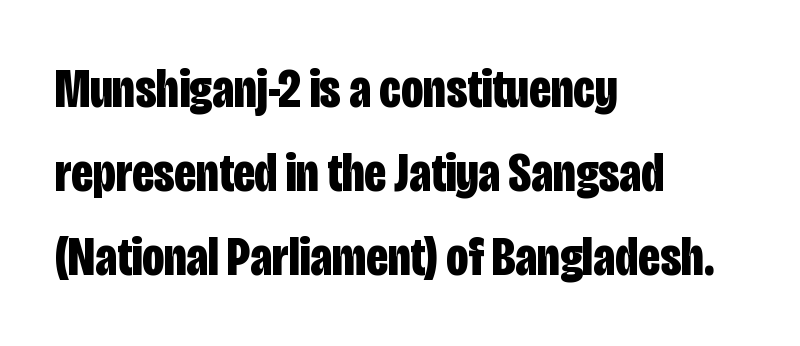
Q: Is the text bold? A: Yes.
Q: Is the text italic (slanted)? A: No, it is upright.
Q: Is the typeface a serif or a sans-serif typeface? A: Sans-serif.
Q: Is the text underlined? A: No.
Q: How is the paragraph aligned? A: Left-aligned.
Q: Is the spacing between letters normal or unusually wide? A: Normal.
Q: Is the spacing between lines tight, normal or loose? A: Normal.
Q: Width (condensed, normal, or wide)? A: Condensed.
Q: Stroke contrast? A: Low.
Q: x-height? A: Large.
Q: Monospaced? A: No.
